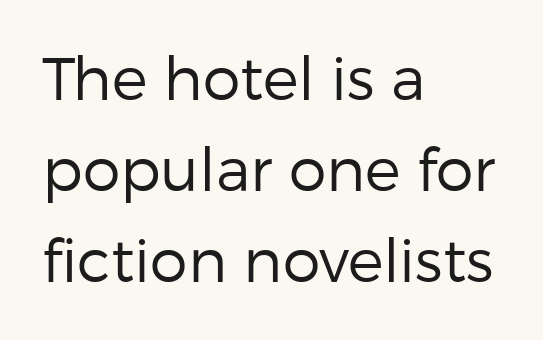
{"serif": "no", "italic": "no", "bold": "no", "weight": "regular", "width": "normal", "stroke_contrast": "low", "x_height": "medium", "monospaced": "no", "underline": "no", "align": "left", "line_spacing": "normal", "line_spacing_ratio": 1.52, "letter_spacing": "normal", "letter_spacing_em": 0.0, "glyph_px": 60}
